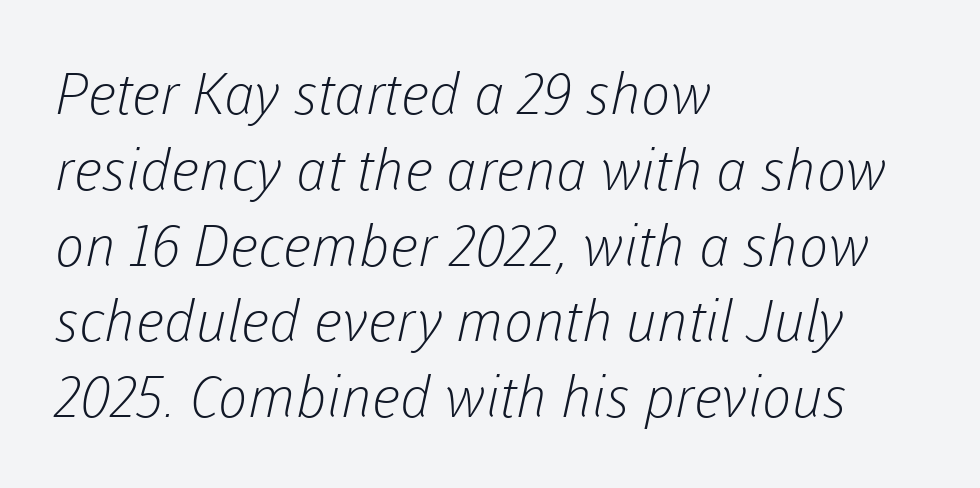
The passage shown is typed in a proportional face where columns would drift. Letters rest on an invisible, unmarked baseline. Between one letter and the next there's only the usual sliver of space. Teacher's note: observe the even left margin — that is flush-left alignment. Stems and bowls with no extra thickness — not bold.
